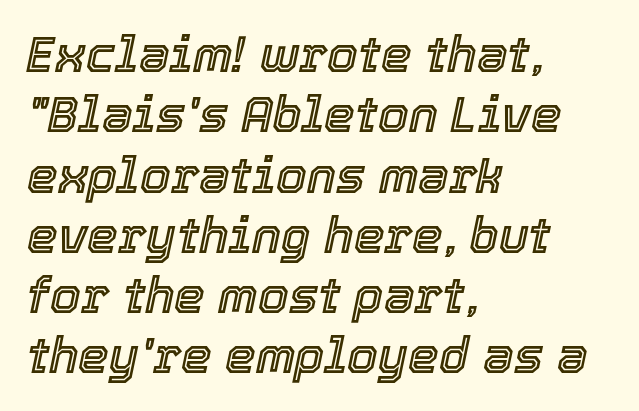
This sample is left-justified, so line endings fall wherever the words run out. Characters are canted at an angle relative to the baseline's perpendicular. The passage shown is typed in a proportional face where columns would drift. Is the letter spacing exaggerated? No — it looks like the ordinary default.
